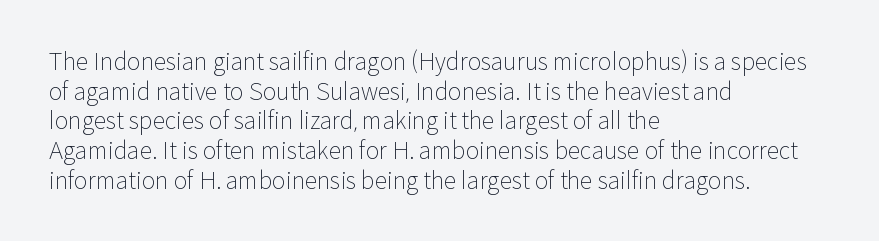
Q: Is the text bold? A: No.
Q: Is the text italic (slanted)? A: No, it is upright.
Q: Is the text underlined? A: No.
Q: How is the paragraph aligned? A: Left-aligned.
Q: Is the spacing between letters normal or unusually wide? A: Normal.
Q: Is the spacing between lines tight, normal or loose? A: Normal.
